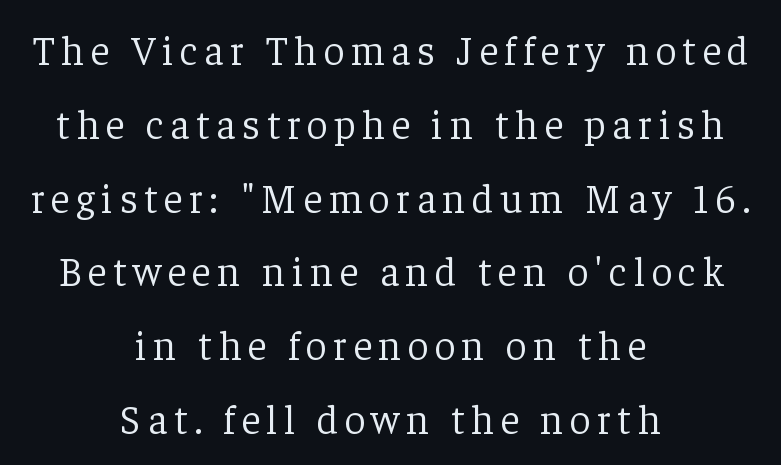
Q: Is the text bold? A: No.
Q: Is the text italic (slanted)? A: No, it is upright.
Q: Is the typeface a serif or a sans-serif typeface? A: Serif.
Q: Is the text underlined? A: No.
Q: How is the paragraph aligned? A: Centered.
Q: Width (condensed, normal, or wide)? A: Normal.
Q: Stroke contrast? A: Low.
Q: x-height? A: Medium.
Q: Monospaced? A: No.
